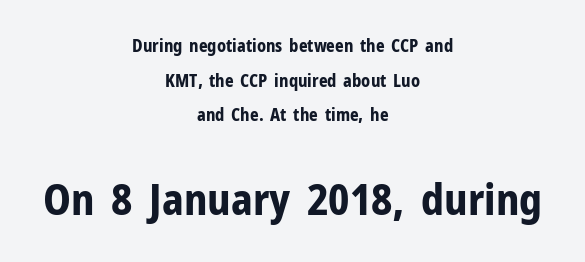
The paragraph shown floats in the horizontal middle. Notice how thick the strokes are: this is what a full bold looks like. Is the letter spacing exaggerated? No — it looks like the ordinary default. Character widths vary here, with narrow letters taking less room than wide ones. The face used here is a sans, in the tradition of grotesques and geometrics. Underline: absent.
